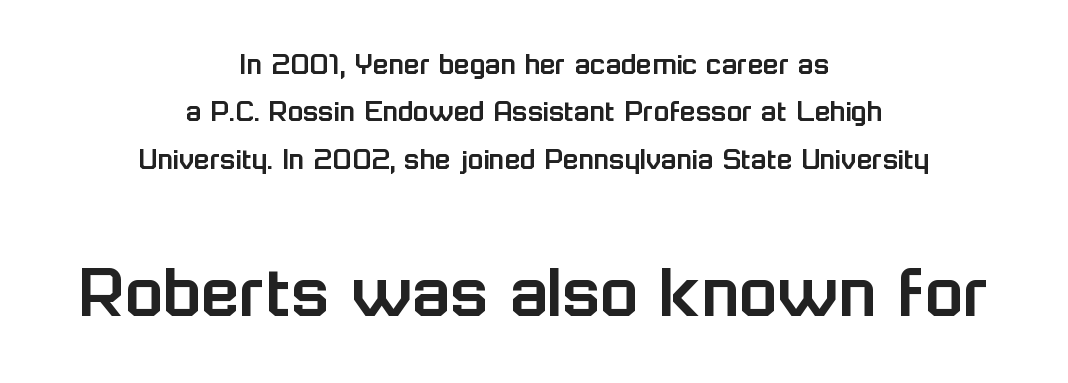
{"serif": "no", "italic": "no", "width": "normal", "stroke_contrast": "low", "x_height": "medium", "monospaced": "no", "underline": "no", "align": "center", "line_spacing": "normal", "line_spacing_ratio": 1.48, "letter_spacing": "normal", "letter_spacing_em": 0.0, "larger_block": "second", "size_ratio": 2.47, "glyph_px": 79}
